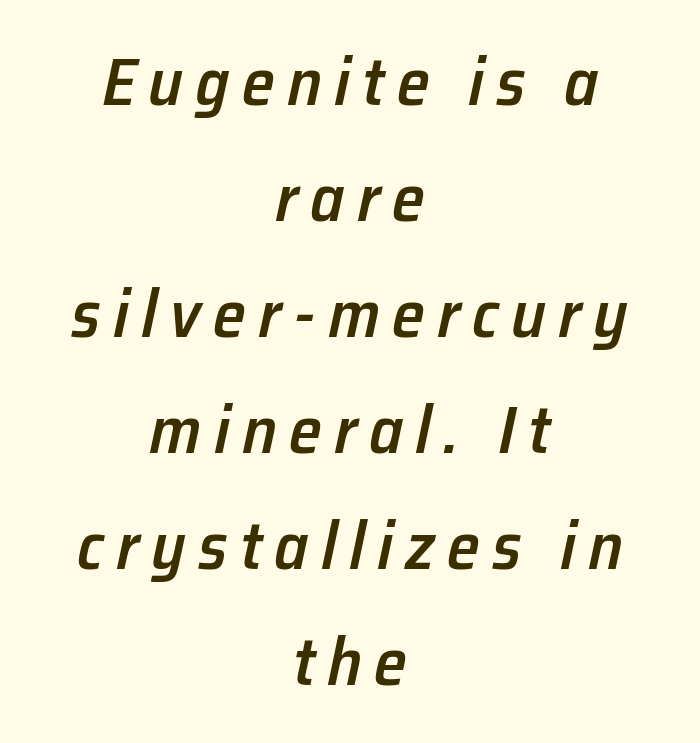
The face used here is proportionally spaced, like ordinary book or web type. The face used here is a semibold: visibly heavier than regular, lighter than bold. One-word summary of the alignment: center. The space beneath each line is pristine and unruled. Quick note: italic.
